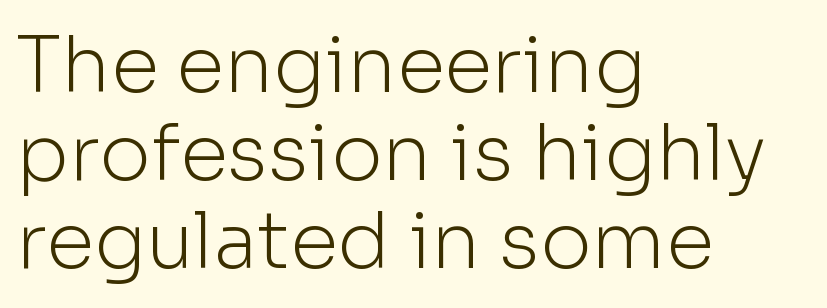
{"serif": "no", "italic": "no", "bold": "no", "weight": "light", "width": "normal", "stroke_contrast": "low", "x_height": "medium", "monospaced": "no", "underline": "no", "align": "left", "line_spacing": "tight", "line_spacing_ratio": 1.13, "letter_spacing": "normal", "letter_spacing_em": 0.0, "glyph_px": 78}
